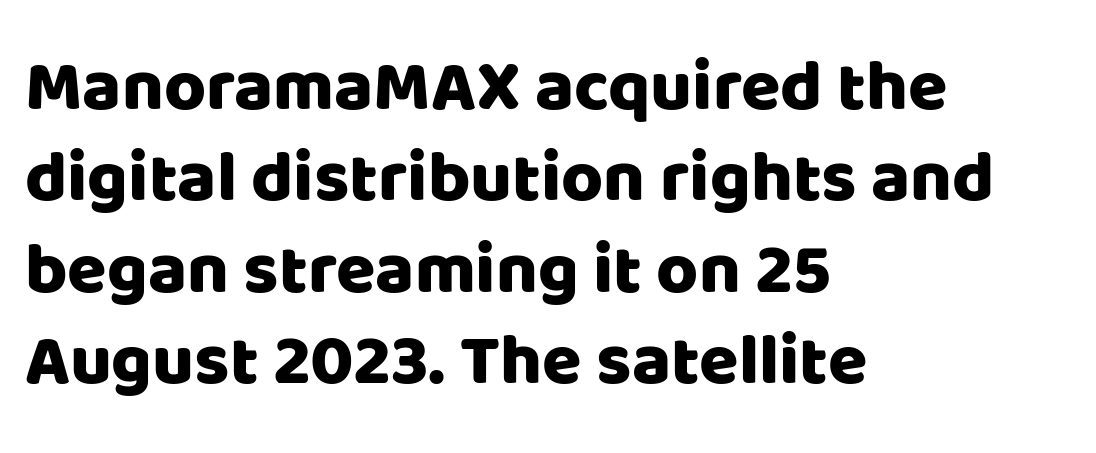
This rendering uses left alignment, leaving the right contour irregular. The specimen reads as upright at a glance. Is this a fixed-width face? No — the glyphs have proportional, varying widths. This sample uses plain, unmodified letter spacing. Beneath every word, the page is bare. To sum up the face: it is a sans, with no serifs.
